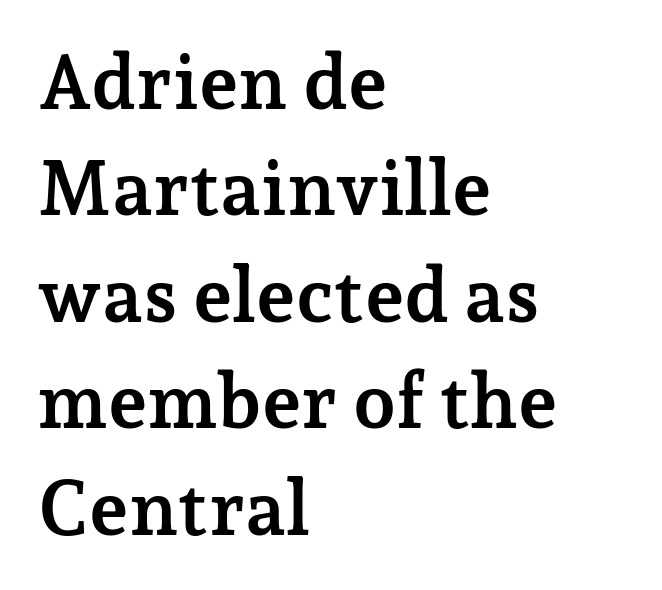
The image shows 76 px semibold serif type, upright; set left-aligned, normal line spacing (1.4x), normal letter spacing, not underlined; low stroke contrast and a medium x-height.
